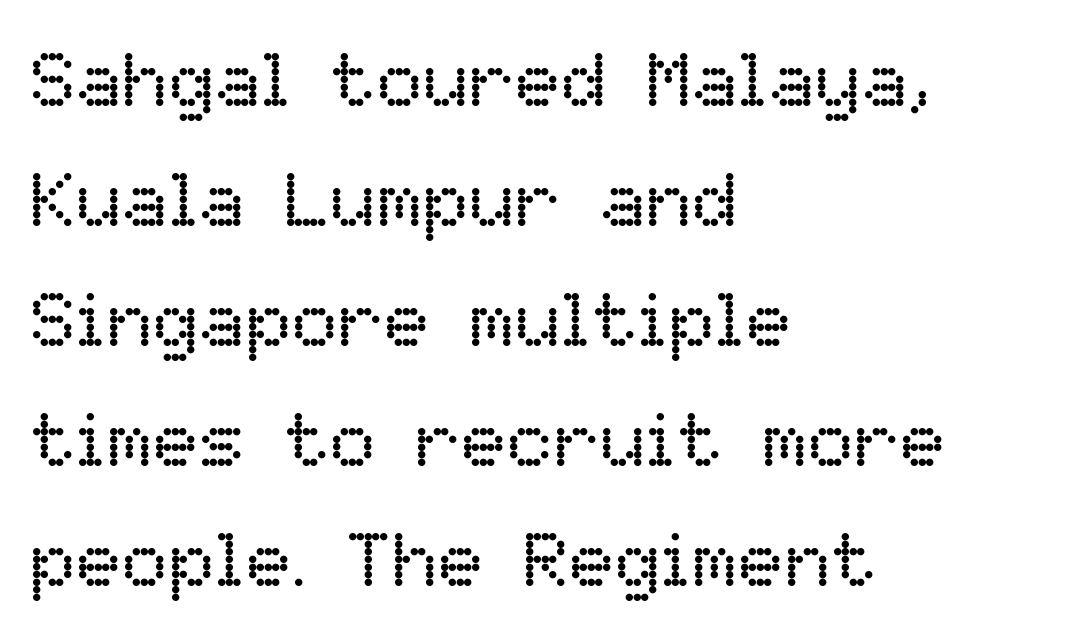
{"italic": "no", "bold": "no", "weight": "regular", "width": "normal", "stroke_contrast": "low", "x_height": "medium", "monospaced": "no", "underline": "no", "align": "left", "line_spacing": "normal", "line_spacing_ratio": 1.56, "letter_spacing": "normal", "letter_spacing_em": 0.0, "glyph_px": 77}
